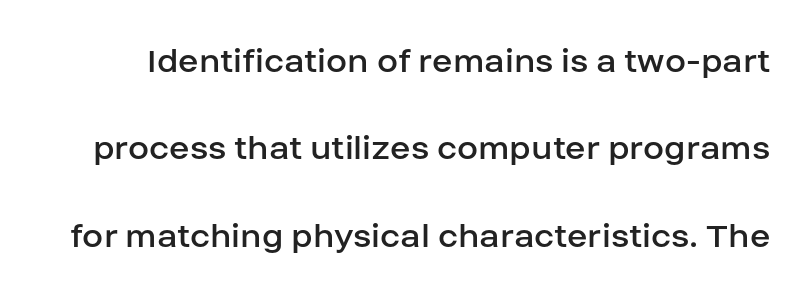
{"serif": "no", "italic": "no", "bold": "no", "weight": "regular", "width": "normal", "stroke_contrast": "low", "x_height": "large", "monospaced": "no", "underline": "no", "line_spacing": "loose", "line_spacing_ratio": 2.3, "letter_spacing": "normal", "letter_spacing_em": 0.0, "glyph_px": 38}
